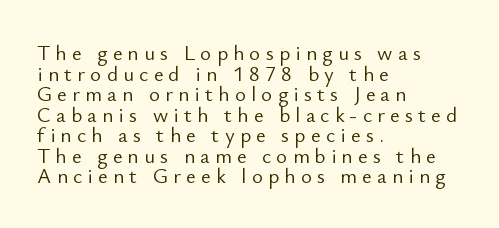
The image shows 21 px text type, upright; set left-aligned, tight line spacing (0.98x), unusually wide letter spacing (+0.25 em), not underlined.
